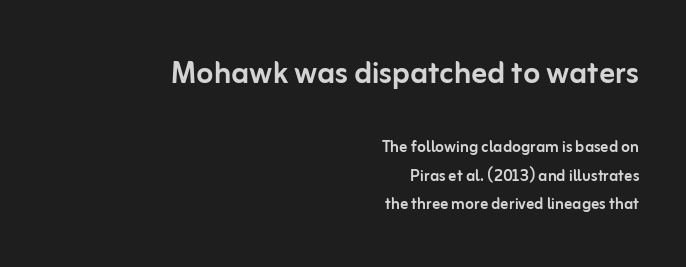
The image shows 39 px sans-serif type, upright; set right-aligned, normal line spacing (1.43x), normal letter spacing, not underlined; the first (top) block is 1.95x larger; low stroke contrast and a medium x-height.
